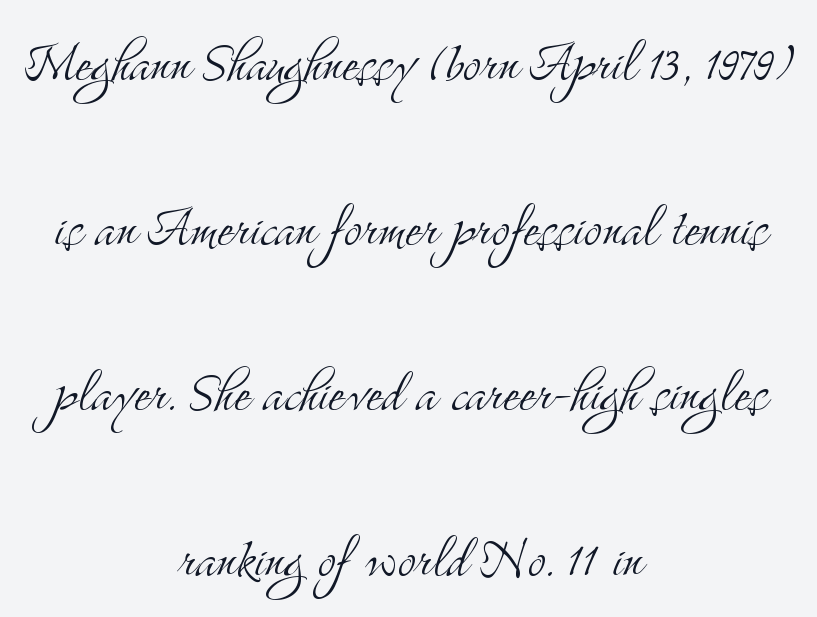
{"serif": "yes", "bold": "no", "weight": "light", "width": "condensed", "stroke_contrast": "medium", "x_height": "small", "monospaced": "no", "underline": "no", "align": "center", "line_spacing": "loose", "line_spacing_ratio": 2.43, "letter_spacing": "normal", "letter_spacing_em": 0.0, "glyph_px": 68}
